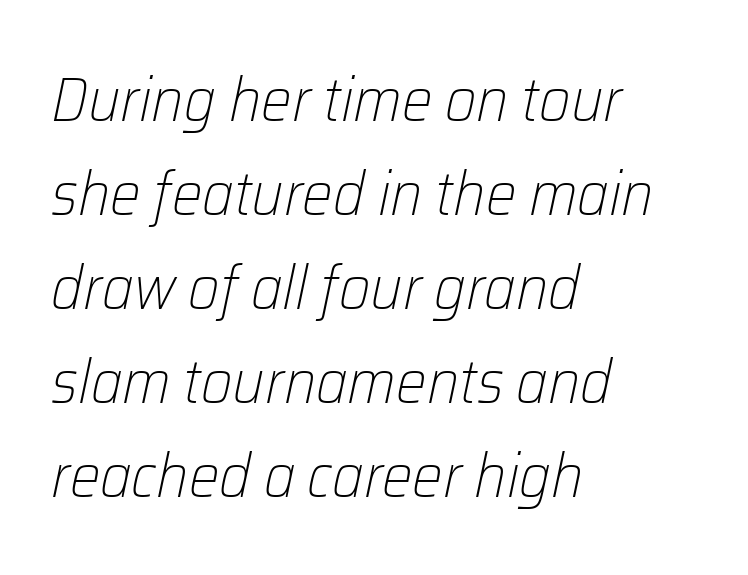
{"italic": "yes", "lean": "right", "slant_degrees": 12, "bold": "no", "weight": "light", "width": "normal", "stroke_contrast": "low", "x_height": "medium", "monospaced": "no", "underline": "no", "align": "left", "line_spacing": "normal", "line_spacing_ratio": 1.54, "letter_spacing": "normal", "letter_spacing_em": 0.0, "glyph_px": 61}
